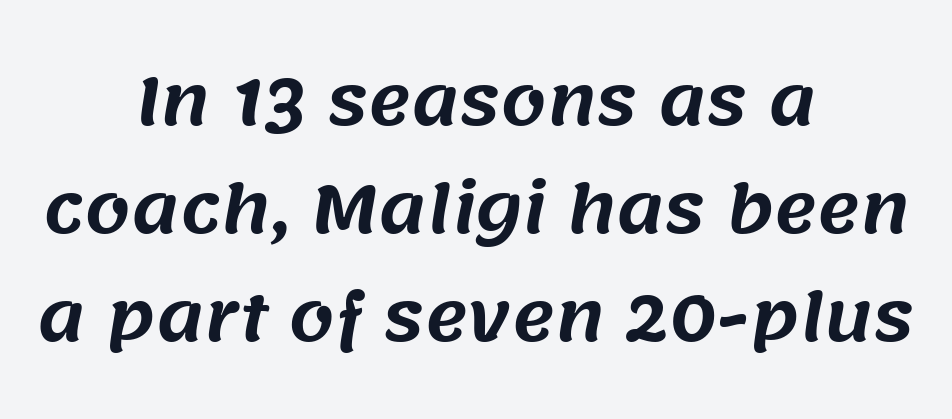
The image shows 65 px sans-serif type; set centered, normal line spacing (1.66x), normal letter spacing, not underlined; medium stroke contrast and a large x-height.
